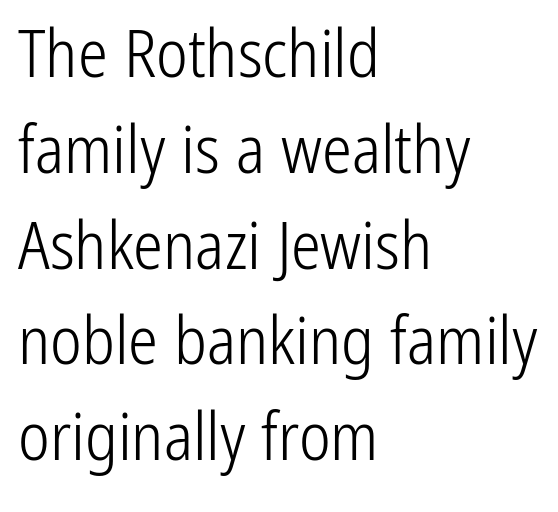
{"serif": "no", "italic": "no", "bold": "no", "weight": "light", "width": "condensed", "stroke_contrast": "low", "x_height": "medium", "monospaced": "no", "underline": "no", "align": "left", "line_spacing": "normal", "line_spacing_ratio": 1.43, "letter_spacing": "normal", "letter_spacing_em": 0.0, "glyph_px": 67}
